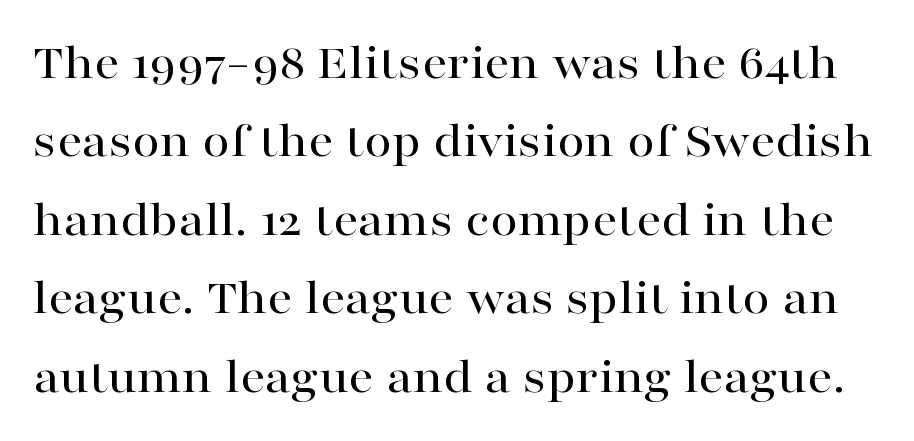
The image shows 50 px wide serif type, upright; set normal line spacing (1.57x), normal letter spacing, not underlined; high stroke contrast and a medium x-height.
